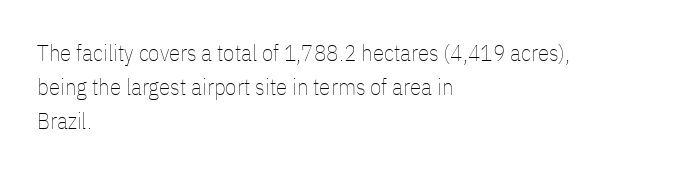
{"italic": "no", "bold": "no", "underline": "no", "align": "left", "line_spacing": "normal", "line_spacing_ratio": 1.48, "letter_spacing": "normal", "letter_spacing_em": 0.0, "glyph_px": 23}
